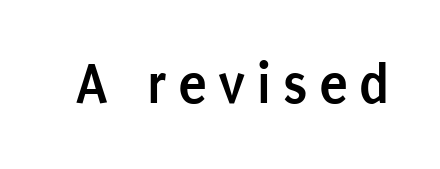
The image shows 59 px semibold, condensed sans-serif type, upright; set not underlined; low stroke contrast and a large x-height.
